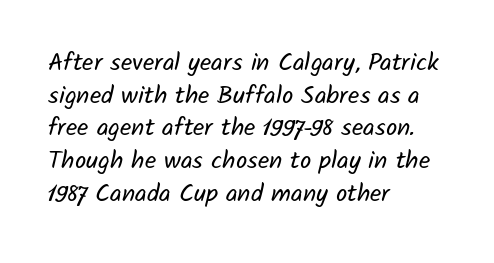
Glyph-to-glyph distance matches everyday printed text. Stroke mass is kept to a normal reading level or below. Does the leading feel generous? No, just average. Descender tails drop into unmarked territory. Casual observation: everything's shoved over to the left.
